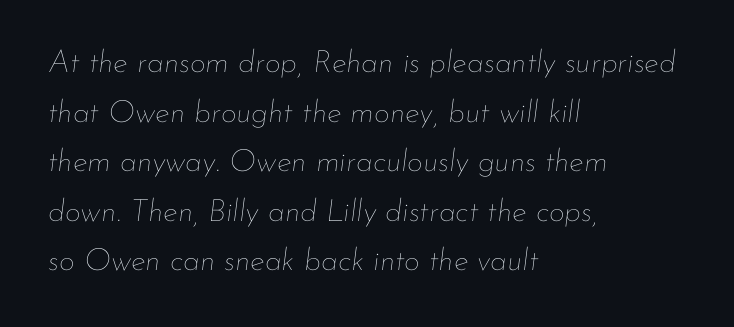
Q: Is the text bold? A: No.
Q: Is the text italic (slanted)? A: Yes, it leans right by about 7 degrees.
Q: Is the text underlined? A: No.
Q: How is the paragraph aligned? A: Left-aligned.
Q: Is the spacing between letters normal or unusually wide? A: Normal.
Q: Is the spacing between lines tight, normal or loose? A: Normal.
Q: Width (condensed, normal, or wide)? A: Normal.
Q: Stroke contrast? A: Low.
Q: x-height? A: Small.
Q: Monospaced? A: No.
